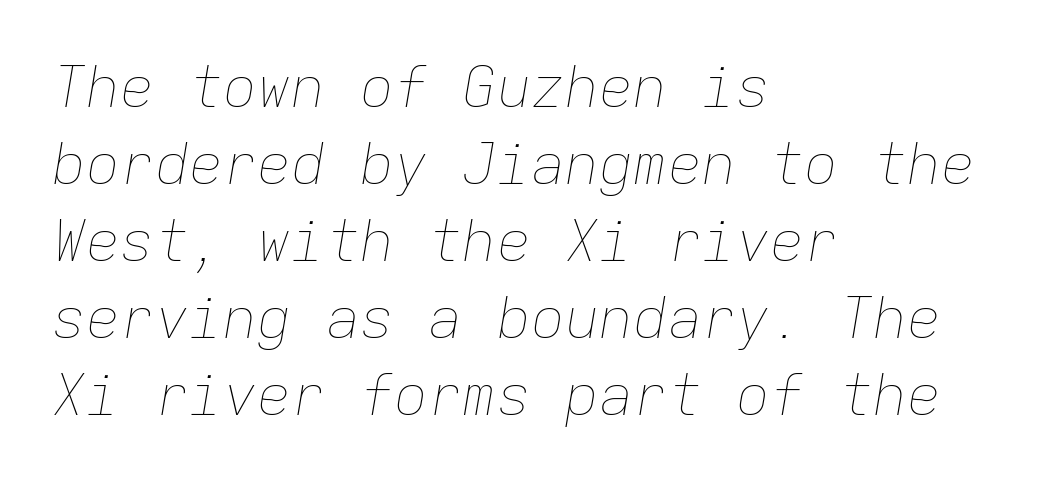
Alignment: flush left. These lines were composed using italics. Does extra space separate the letters? No, they use regular spacing. Letters rest on an invisible, unmarked baseline.
